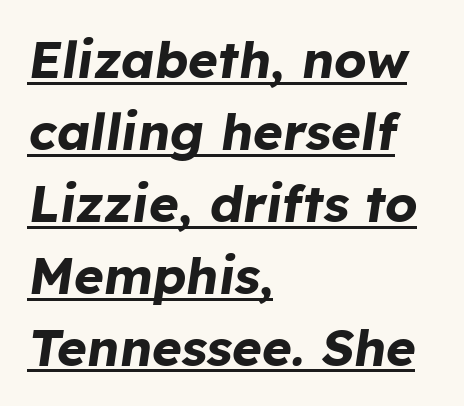
{"italic": "yes", "lean": "right", "slant_degrees": 8, "bold": "yes", "weight": "bold", "width": "normal", "stroke_contrast": "low", "x_height": "medium", "monospaced": "no", "underline": "yes", "align": "left", "line_spacing": "normal", "line_spacing_ratio": 1.41, "letter_spacing": "normal", "letter_spacing_em": 0.0, "glyph_px": 51}
